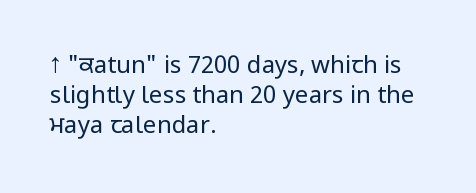
Q: Is the text bold? A: No.
Q: Is the text italic (slanted)? A: No, it is upright.
Q: Is the text underlined? A: No.
Q: How is the paragraph aligned? A: Left-aligned.
Q: Is the spacing between letters normal or unusually wide? A: Normal.
Q: Is the spacing between lines tight, normal or loose? A: Normal.
